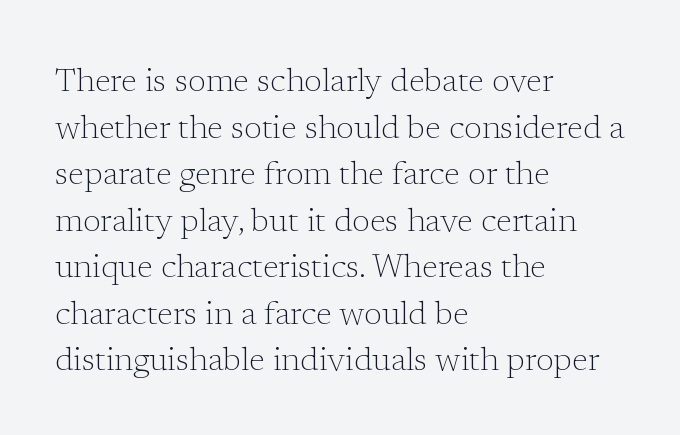
Honestly, there is no underline to notice here at all. What's the leading like? Ordinary, nothing unusual. Italic: no, the glyphs are upright roman. You could not count columns in this text — the font is proportionally spaced. Is the letter spacing exaggerated? No — it looks like the ordinary default.
